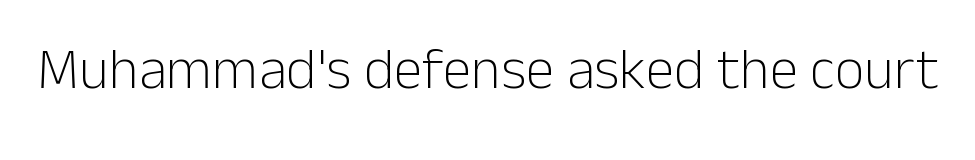
Serif or sans? Sans — the stroke terminals are bare. Has an underline been added? It has not. Do the characters align in a grid? No, the font is proportional. The type sits square on the baseline with zero lean. In terms of letterspacing, this is plain default setting.
